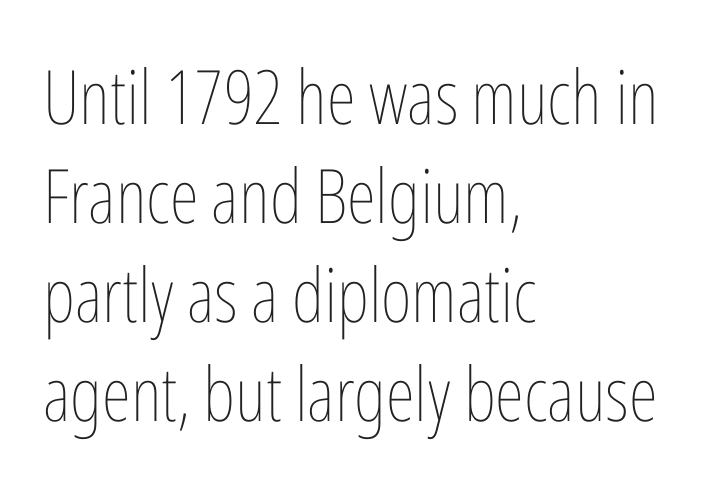
The gap between lines stays unmarked. Caption: standard tracking, unaltered. Is the stroke heavy? The answer is a plain regular-or-lighter. Spacing verdict: proportional, widths tailored to each character.
